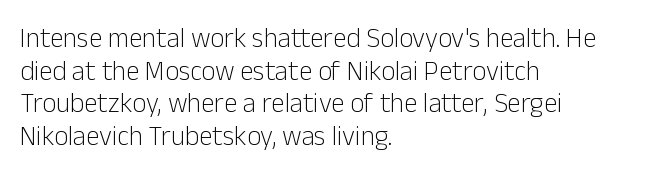
{"italic": "no", "bold": "no", "underline": "no", "align": "left", "line_spacing_ratio": 1.21, "letter_spacing": "normal", "letter_spacing_em": 0.0, "glyph_px": 27}
